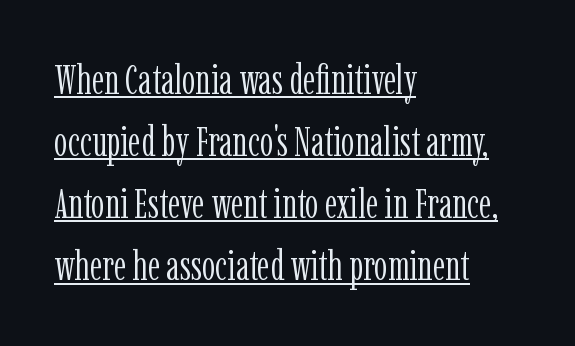
Q: Is the text bold? A: No.
Q: Is the text italic (slanted)? A: No, it is upright.
Q: Is the typeface a serif or a sans-serif typeface? A: Serif.
Q: Is the text underlined? A: Yes.
Q: How is the paragraph aligned? A: Left-aligned.
Q: Is the spacing between letters normal or unusually wide? A: Normal.
Q: Is the spacing between lines tight, normal or loose? A: Normal.
Q: Width (condensed, normal, or wide)? A: Condensed.
Q: Stroke contrast? A: Low.
Q: x-height? A: Medium.
Q: Monospaced? A: No.
